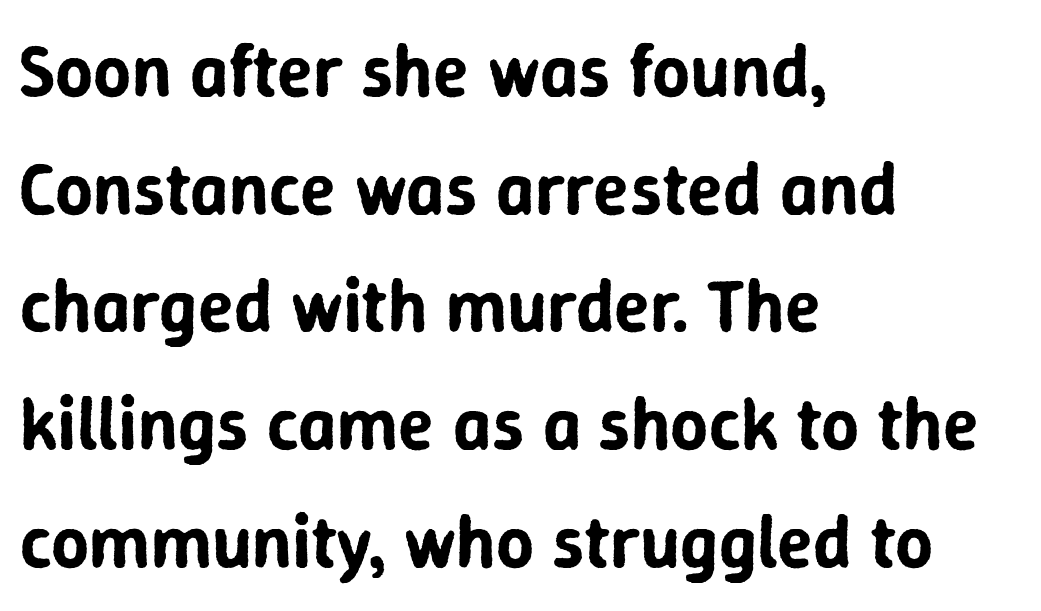
The image shows 74 px sans-serif type, upright; set left-aligned, normal line spacing (1.59x), normal letter spacing, not underlined; low stroke contrast and a medium x-height.
